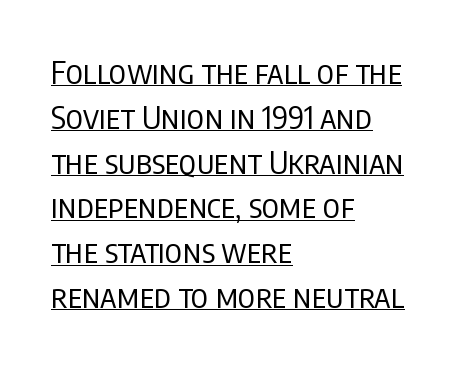
Q: Is the text bold? A: No.
Q: Is the text italic (slanted)? A: No, it is upright.
Q: Is the typeface a serif or a sans-serif typeface? A: Sans-serif.
Q: Is the text underlined? A: Yes.
Q: How is the paragraph aligned? A: Left-aligned.
Q: Is the spacing between letters normal or unusually wide? A: Normal.
Q: Is the spacing between lines tight, normal or loose? A: Normal.
Q: Width (condensed, normal, or wide)? A: Condensed.
Q: Stroke contrast? A: Low.
Q: x-height? A: Large.
Q: Monospaced? A: No.
